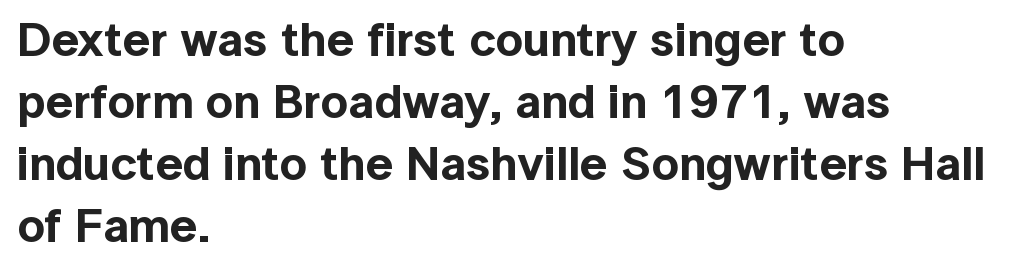
The image shows 48 px sans-serif type, upright; set left-aligned, normal line spacing (1.29x), normal letter spacing, not underlined; a medium x-height.
